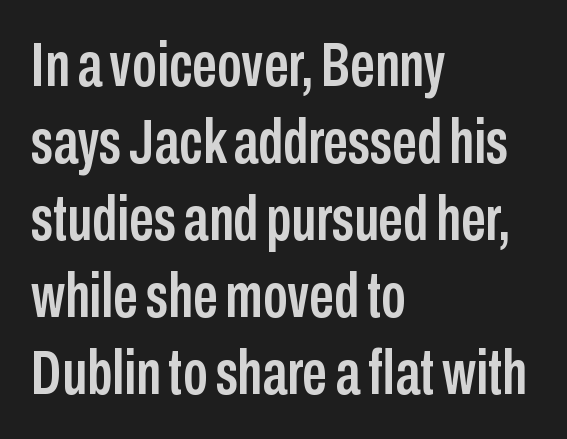
{"serif": "no", "italic": "no", "width": "condensed", "stroke_contrast": "low", "x_height": "medium", "monospaced": "no", "underline": "no", "align": "left", "line_spacing_ratio": 1.24, "letter_spacing": "normal", "letter_spacing_em": 0.0, "glyph_px": 62}
